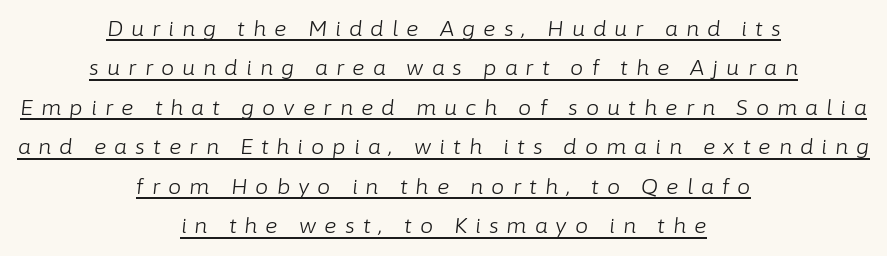
The strokes are not fattened; the text isn't bold. Beneath each row of characters lies a ruled line. When letters slant like this, we call the style italic. Alignment: centered. Words appear elongated and porous because spacing is wide.
